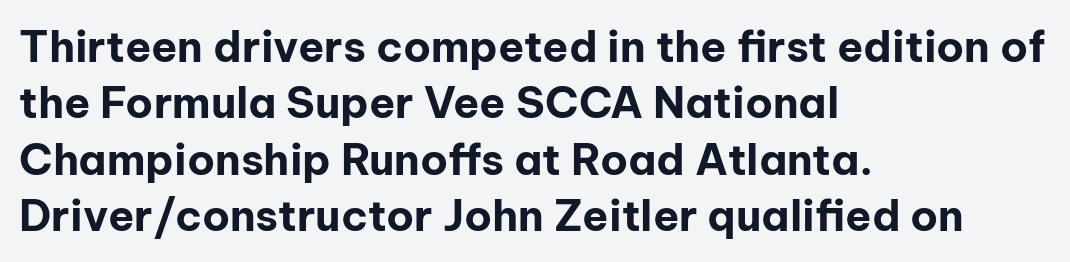
The image shows 43 px bold sans-serif type, upright; set left-aligned, normal line spacing (1.31x), normal letter spacing, not underlined; low stroke contrast and a medium x-height.
